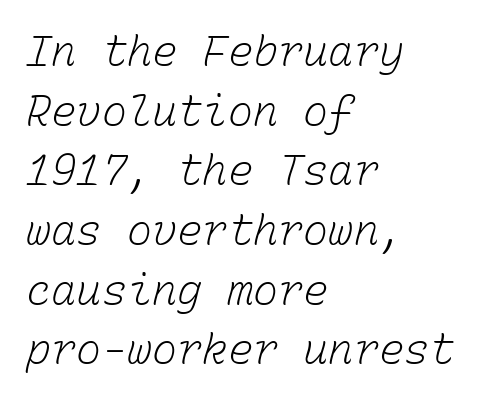
Q: Is the text bold? A: No.
Q: Is the text underlined? A: No.
Q: How is the paragraph aligned? A: Left-aligned.
Q: Is the spacing between letters normal or unusually wide? A: Normal.
Q: Is the spacing between lines tight, normal or loose? A: Normal.
Q: Width (condensed, normal, or wide)? A: Normal.
Q: Stroke contrast? A: Low.
Q: x-height? A: Medium.
Q: Monospaced? A: Yes.
